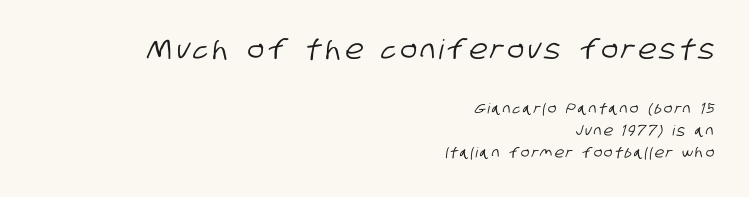
The image shows 27 px text type; set right-aligned, normal line spacing (1.59x), not underlined; the first (top) block is 1.93x larger.
